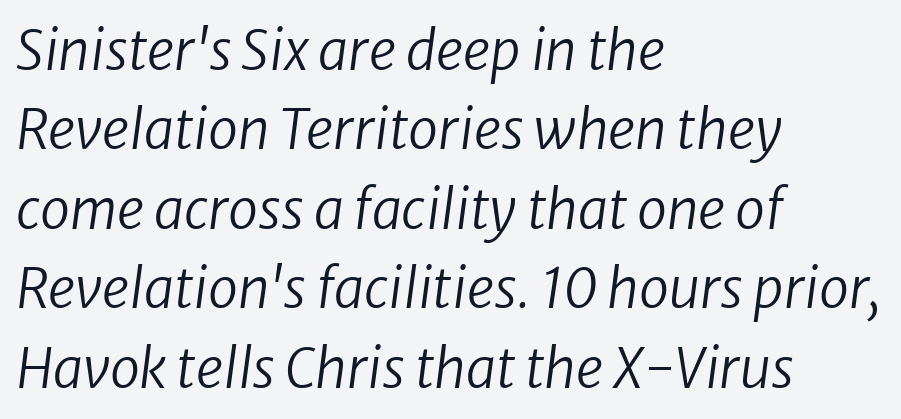
Q: Is the text bold? A: No.
Q: Is the text italic (slanted)? A: Yes, it leans right by about 8 degrees.
Q: Is the text underlined? A: No.
Q: How is the paragraph aligned? A: Left-aligned.
Q: Is the spacing between letters normal or unusually wide? A: Normal.
Q: Is the spacing between lines tight, normal or loose? A: Normal.
Q: Width (condensed, normal, or wide)? A: Normal.
Q: Stroke contrast? A: Low.
Q: x-height? A: Medium.
Q: Monospaced? A: No.
